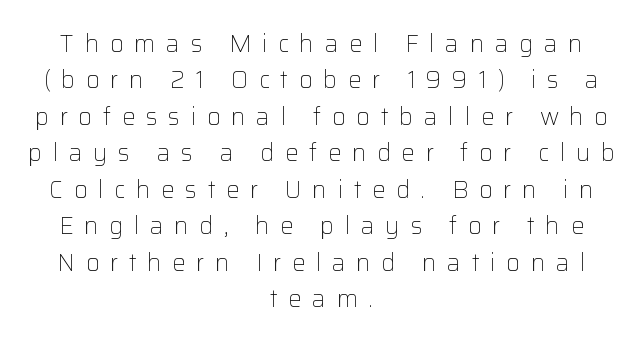
{"italic": "no", "bold": "no", "underline": "no", "align": "center", "line_spacing": "normal", "line_spacing_ratio": 1.52, "letter_spacing": "wide", "letter_spacing_em": 0.44, "glyph_px": 24}
